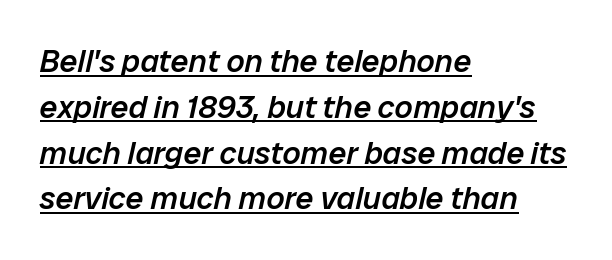
Q: Is the text bold? A: Semi-bold.
Q: Is the text italic (slanted)? A: Yes, it leans right by about 12 degrees.
Q: Is the text underlined? A: Yes.
Q: How is the paragraph aligned? A: Left-aligned.
Q: Is the spacing between letters normal or unusually wide? A: Normal.
Q: Is the spacing between lines tight, normal or loose? A: Normal.
Q: Width (condensed, normal, or wide)? A: Normal.
Q: Stroke contrast? A: Low.
Q: x-height? A: Medium.
Q: Monospaced? A: No.
